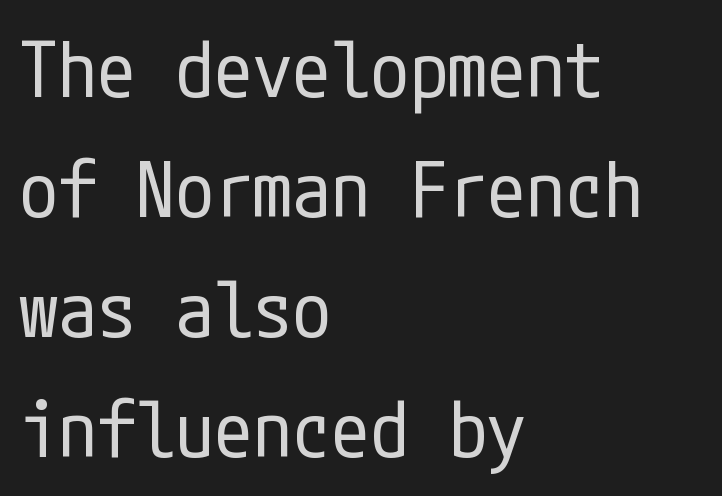
{"serif": "no", "italic": "no", "bold": "no", "weight": "regular", "width": "condensed", "stroke_contrast": "low", "x_height": "medium", "underline": "no", "align": "left", "line_spacing": "normal", "line_spacing_ratio": 1.54, "letter_spacing": "normal", "letter_spacing_em": 0.0, "glyph_px": 78}
